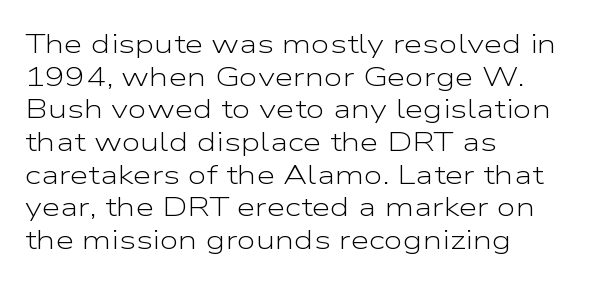
{"italic": "no", "bold": "no", "underline": "no", "align": "left", "line_spacing_ratio": 1.21, "letter_spacing": "normal", "letter_spacing_em": 0.0, "glyph_px": 27}
